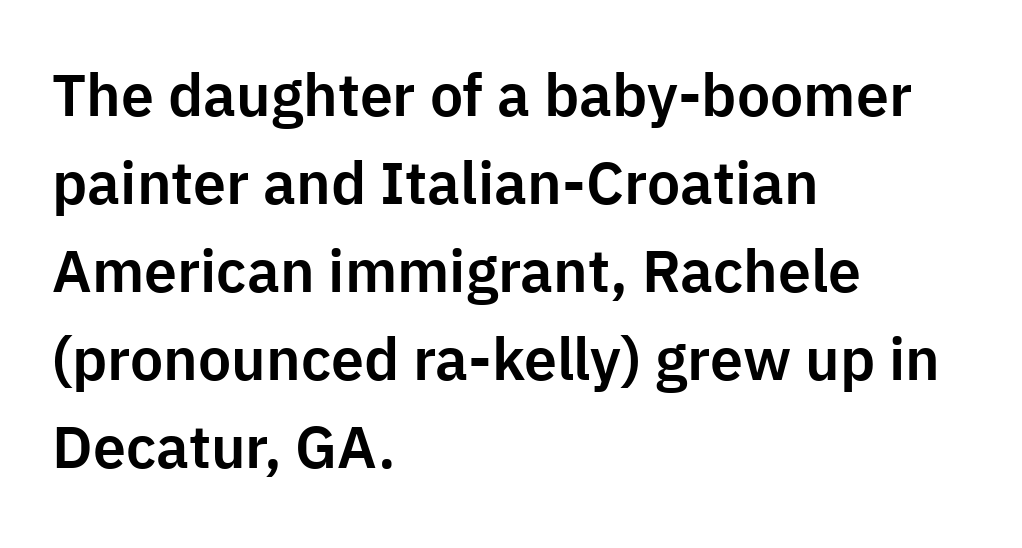
The image shows 59 px sans-serif type, upright; set left-aligned, normal line spacing (1.49x), normal letter spacing, not underlined; low stroke contrast and a medium x-height.
